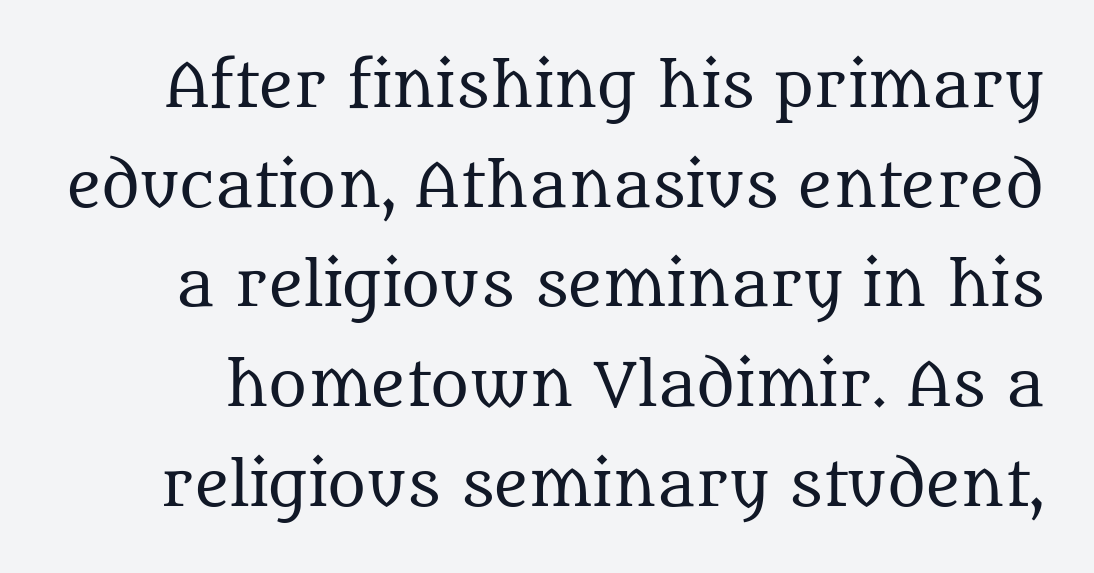
The image shows 59 px regular-weight serif type, upright; set normal line spacing (1.69x), normal letter spacing, not underlined; medium stroke contrast and a large x-height.
